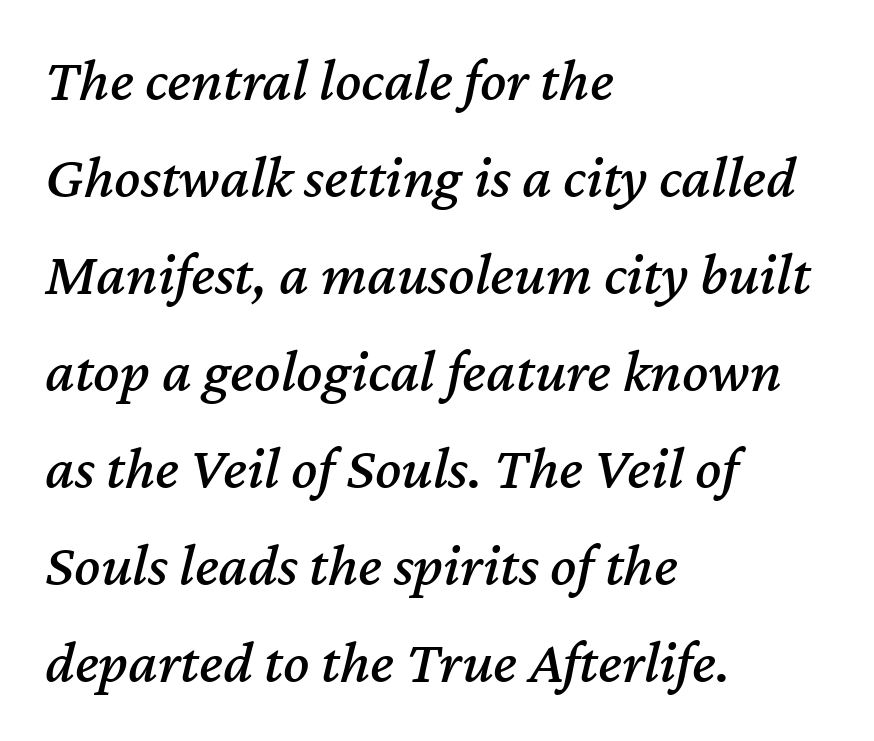
Glyph-to-glyph distance matches everyday printed text. Words float on clear page, feet unadorned. Line starts are locked; line ends wander. The letters are slanted; this is an italic face.
